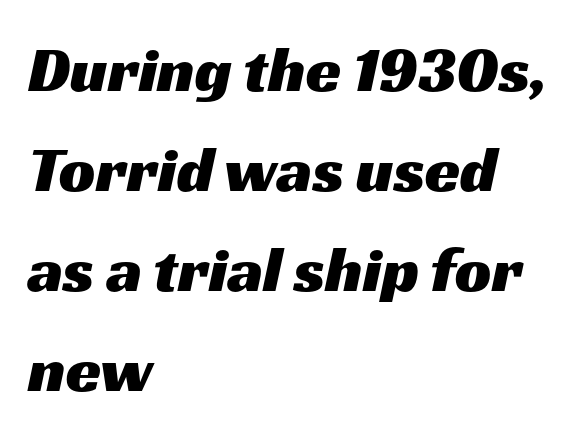
The image shows 64 px wide sans-serif type; set left-aligned, normal line spacing (1.56x), normal letter spacing, not underlined; medium stroke contrast and a medium x-height.
